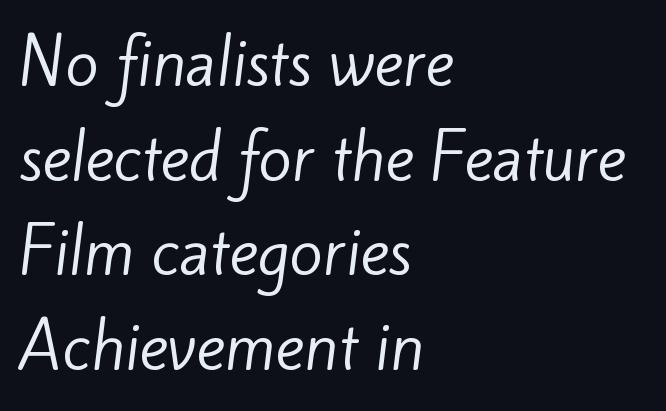
The image shows 61 px regular-weight sans-serif type; set left-aligned, normal line spacing (1.55x), normal letter spacing, not underlined; low stroke contrast and a small x-height.
